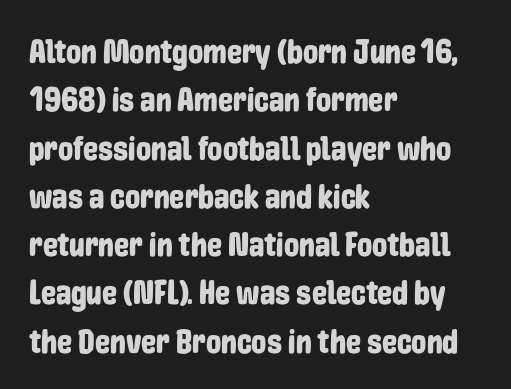
Teacher's note: observe the even left margin — that is flush-left alignment. This sample uses plain, unmodified letter spacing. Think of a printed novel: that variable character pitch is what you see here. Bare-footed words on every line. Grotesque or geometric, the face here clearly has no serifs.
